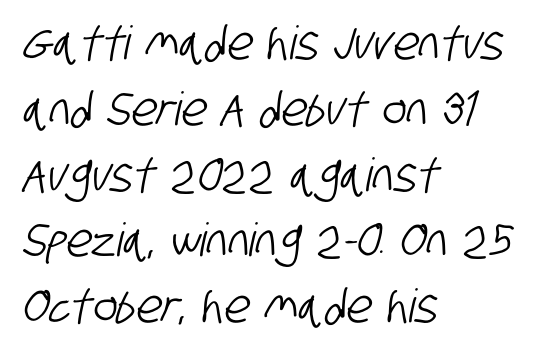
{"serif": "no", "width": "condensed", "stroke_contrast": "low", "x_height": "large", "monospaced": "no", "underline": "no", "align": "left", "line_spacing": "normal", "line_spacing_ratio": 1.43, "letter_spacing": "normal", "letter_spacing_em": 0.0, "glyph_px": 46}
